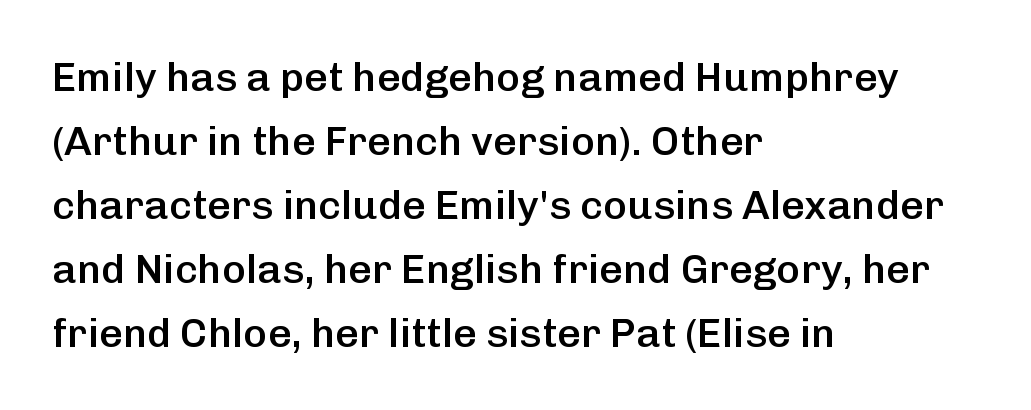
The image shows 41 px semibold sans-serif type, upright; set left-aligned, normal line spacing (1.56x), normal letter spacing, not underlined; low stroke contrast and a medium x-height.
